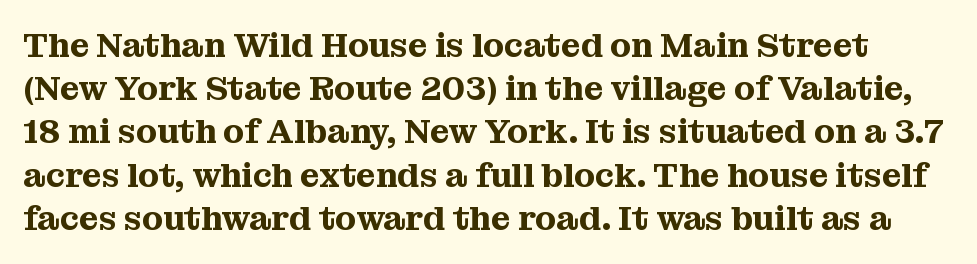
Honestly, the row spacing looks completely unremarkable. The face used here is rendered with its standard letterfit. Italic: no, the glyphs are upright roman. The face used here is proportionally spaced, like ordinary book or web type.
